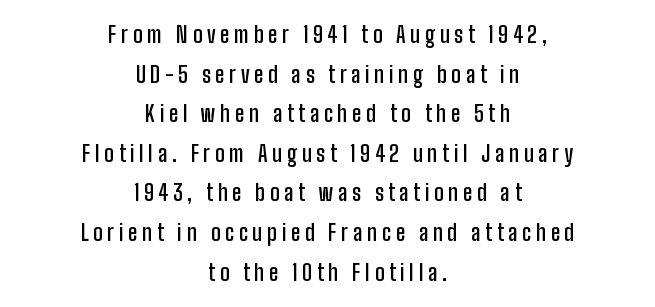
The image shows 22 px text type, upright; set centered, line spacing 1.8x, unusually wide letter spacing (+0.21 em), not underlined.
